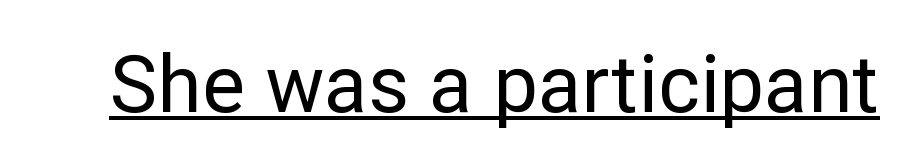
The image shows 79 px sans-serif type, upright; set normal letter spacing, underlined; low stroke contrast and a medium x-height.
